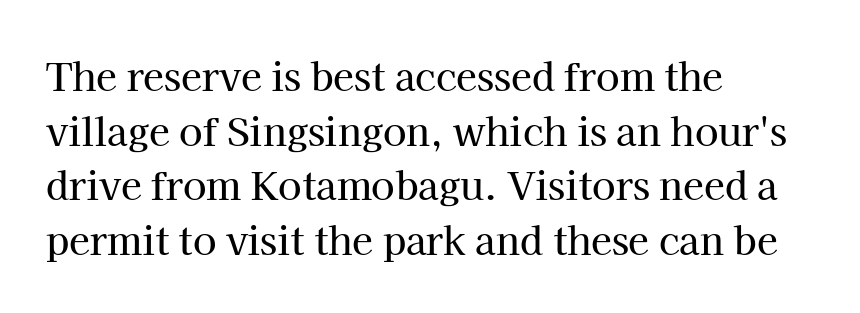
The image shows 38 px serif type, upright; set left-aligned, normal line spacing (1.44x), normal letter spacing, not underlined; high stroke contrast and a medium x-height.
